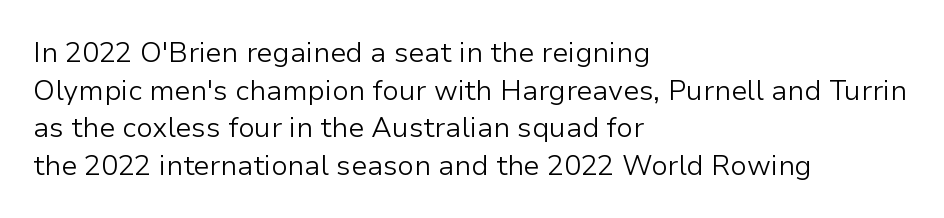
{"serif": "no", "italic": "no", "bold": "no", "weight": "light", "width": "normal", "stroke_contrast": "low", "x_height": "medium", "monospaced": "no", "underline": "no", "align": "left", "line_spacing": "normal", "line_spacing_ratio": 1.34, "letter_spacing": "normal", "letter_spacing_em": 0.0, "glyph_px": 28}
